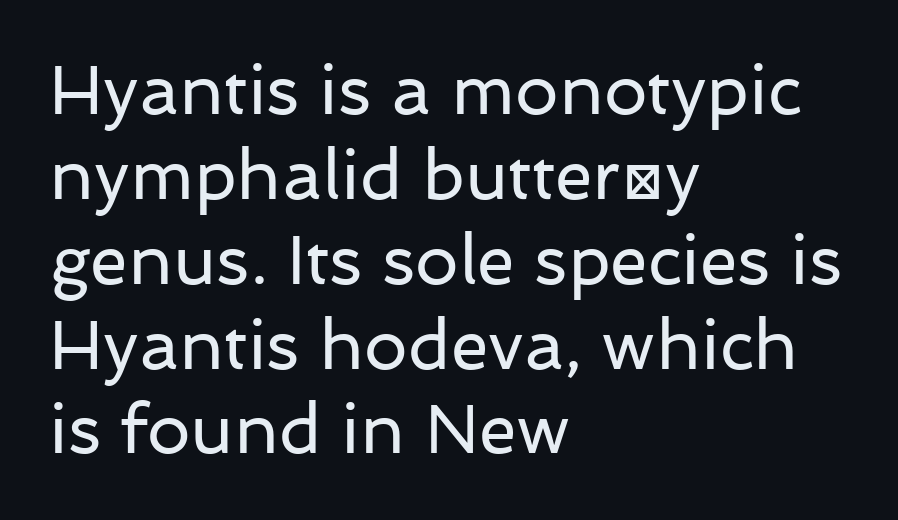
{"serif": "no", "italic": "no", "bold": "no", "weight": "regular", "width": "normal", "stroke_contrast": "low", "x_height": "medium", "monospaced": "no", "underline": "no", "align": "left", "line_spacing_ratio": 1.23, "letter_spacing": "normal", "letter_spacing_em": 0.0, "glyph_px": 69}
